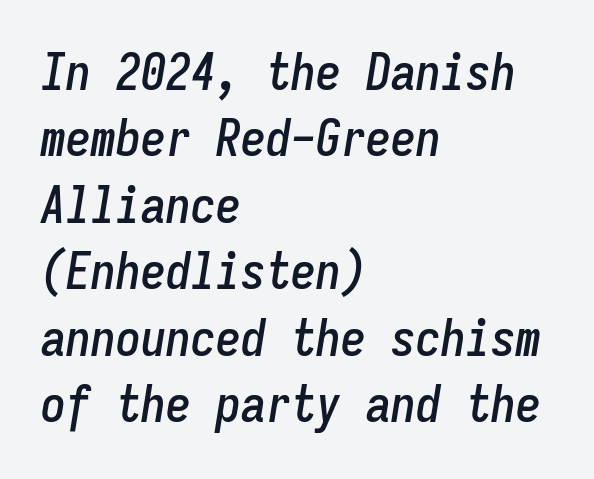
{"italic": "yes", "lean": "right", "slant_degrees": 9, "width": "condensed", "stroke_contrast": "low", "x_height": "medium", "monospaced": "yes", "underline": "no", "align": "left", "line_spacing": "normal", "line_spacing_ratio": 1.33, "letter_spacing": "normal", "letter_spacing_em": 0.0, "glyph_px": 50}
